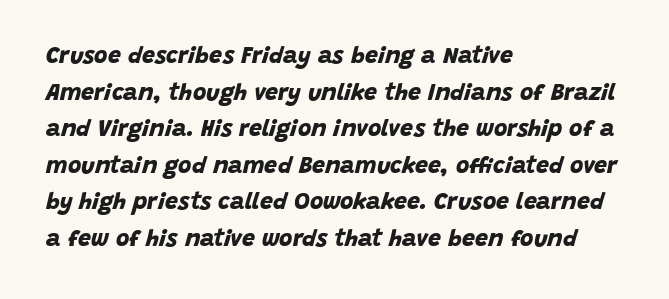
Q: Is the text bold? A: Yes.
Q: Is the text underlined? A: No.
Q: How is the paragraph aligned? A: Left-aligned.
Q: Is the spacing between letters normal or unusually wide? A: Normal.
Q: Is the spacing between lines tight, normal or loose? A: Normal.
